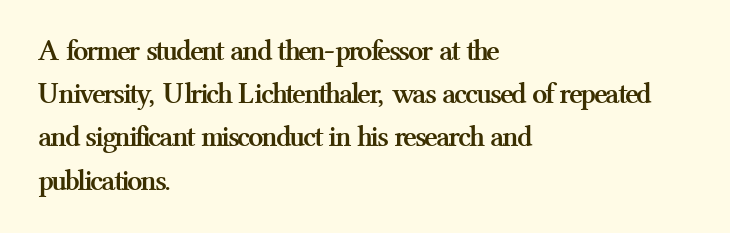
Q: Is the text bold? A: Yes.
Q: Is the text italic (slanted)? A: No, it is upright.
Q: Is the typeface a serif or a sans-serif typeface? A: Serif.
Q: Is the text underlined? A: No.
Q: How is the paragraph aligned? A: Left-aligned.
Q: Is the spacing between letters normal or unusually wide? A: Normal.
Q: Is the spacing between lines tight, normal or loose? A: Normal.
Q: Width (condensed, normal, or wide)? A: Normal.
Q: Stroke contrast? A: Medium.
Q: x-height? A: Medium.
Q: Monospaced? A: No.
